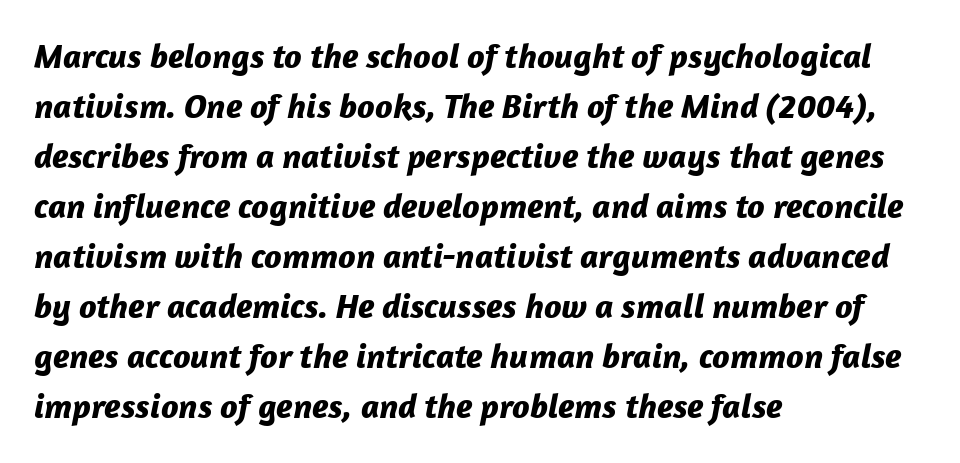
The image shows 35 px bold type, italic (leaning right); set left-aligned, normal line spacing (1.43x), normal letter spacing, not underlined; low stroke contrast and a medium x-height.
